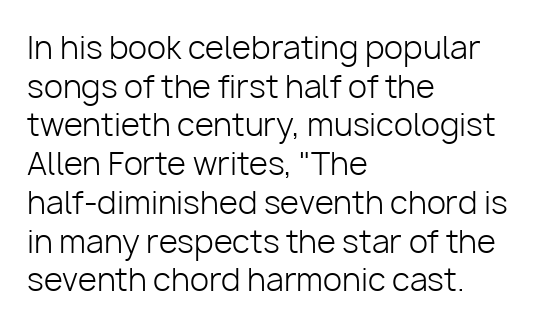
Q: Is the text bold? A: No.
Q: Is the text italic (slanted)? A: No, it is upright.
Q: Is the typeface a serif or a sans-serif typeface? A: Sans-serif.
Q: Is the text underlined? A: No.
Q: How is the paragraph aligned? A: Left-aligned.
Q: Is the spacing between letters normal or unusually wide? A: Normal.
Q: Is the spacing between lines tight, normal or loose? A: Normal.
Q: Width (condensed, normal, or wide)? A: Normal.
Q: Stroke contrast? A: Low.
Q: x-height? A: Medium.
Q: Monospaced? A: No.
